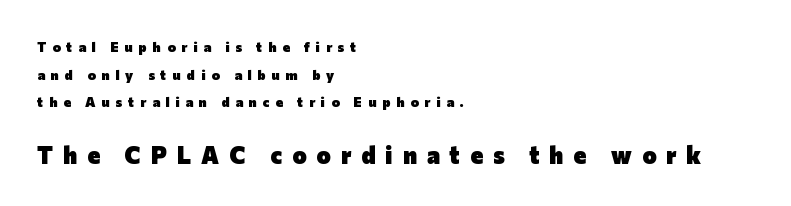
Q: Is the text bold? A: Yes.
Q: Is the text italic (slanted)? A: No, it is upright.
Q: Is the text underlined? A: No.
Q: How is the paragraph aligned? A: Left-aligned.
Q: Is the spacing between letters normal or unusually wide? A: Unusually wide.
Q: Is the spacing between lines tight, normal or loose? A: Loose.
Q: Which block of text is set in a larger size, the first (top) or the second (bottom)? A: The second (bottom) one.
